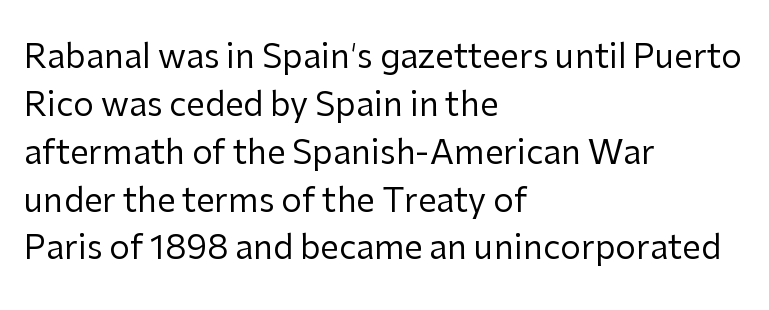
{"serif": "no", "italic": "no", "bold": "no", "weight": "regular", "width": "normal", "stroke_contrast": "low", "x_height": "medium", "monospaced": "no", "underline": "no", "align": "left", "line_spacing": "normal", "line_spacing_ratio": 1.45, "letter_spacing": "normal", "letter_spacing_em": 0.0, "glyph_px": 33}
